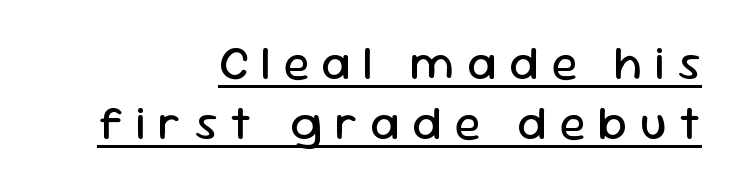
A typesetter would call this leading conventional body-copy spacing. The rendering uses the underline text-decoration. Are there feet on the stems? There aren't — it's a sans. The letterforms stand isolated, each surrounded by extra space. The strokes carry an ordinary text weight at most.
